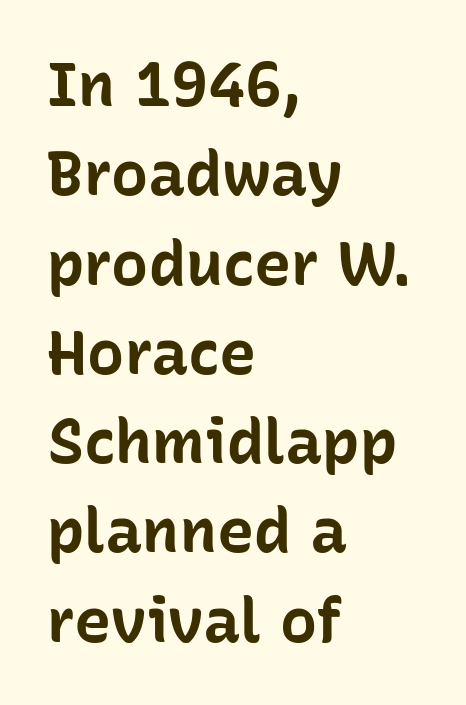
Q: Is the text bold? A: Yes.
Q: Is the text italic (slanted)? A: No, it is upright.
Q: Is the typeface a serif or a sans-serif typeface? A: Sans-serif.
Q: Is the text underlined? A: No.
Q: How is the paragraph aligned? A: Left-aligned.
Q: Is the spacing between letters normal or unusually wide? A: Normal.
Q: Is the spacing between lines tight, normal or loose? A: Normal.
Q: Width (condensed, normal, or wide)? A: Normal.
Q: Stroke contrast? A: Low.
Q: x-height? A: Medium.
Q: Monospaced? A: No.
